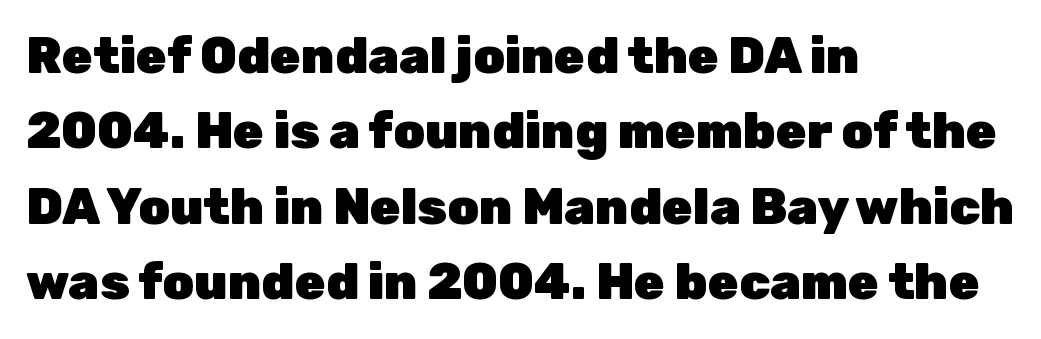
Q: Is the text bold? A: Yes.
Q: Is the text italic (slanted)? A: No, it is upright.
Q: Is the typeface a serif or a sans-serif typeface? A: Sans-serif.
Q: Is the text underlined? A: No.
Q: How is the paragraph aligned? A: Left-aligned.
Q: Is the spacing between letters normal or unusually wide? A: Normal.
Q: Is the spacing between lines tight, normal or loose? A: Normal.
Q: Width (condensed, normal, or wide)? A: Normal.
Q: Stroke contrast? A: Low.
Q: x-height? A: Medium.
Q: Monospaced? A: No.
